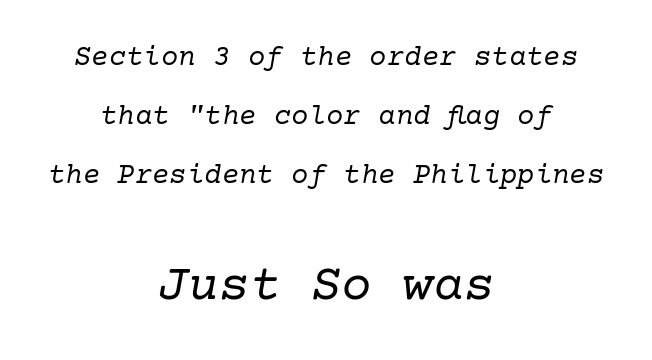
The image shows 51 px regular-weight serif type, italic (leaning right); set centered, loose line spacing (2.03x), normal letter spacing, not underlined; the second (bottom) block is 1.76x larger; low stroke contrast and a medium x-height.
